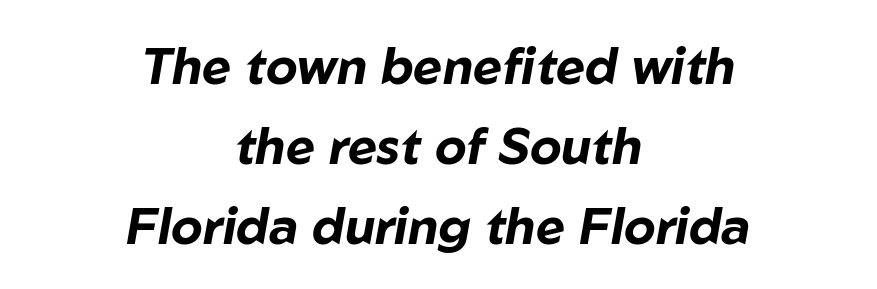
Q: Is the text bold? A: Yes.
Q: Is the text italic (slanted)? A: Yes, it leans right by about 10 degrees.
Q: Is the text underlined? A: No.
Q: How is the paragraph aligned? A: Centered.
Q: Is the spacing between letters normal or unusually wide? A: Normal.
Q: Is the spacing between lines tight, normal or loose? A: Normal.
Q: Width (condensed, normal, or wide)? A: Normal.
Q: Stroke contrast? A: Low.
Q: x-height? A: Medium.
Q: Monospaced? A: No.
